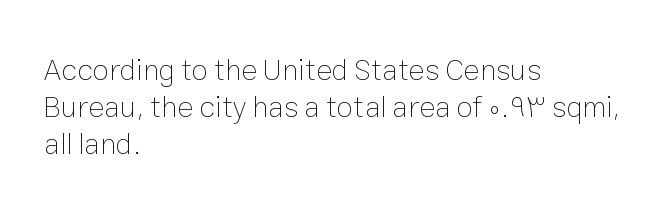
Q: Is the text bold? A: No.
Q: Is the text italic (slanted)? A: No, it is upright.
Q: Is the text underlined? A: No.
Q: How is the paragraph aligned? A: Left-aligned.
Q: Is the spacing between letters normal or unusually wide? A: Normal.
Q: Width (condensed, normal, or wide)? A: Normal.
Q: Stroke contrast? A: Low.
Q: x-height? A: Medium.
Q: Monospaced? A: No.
